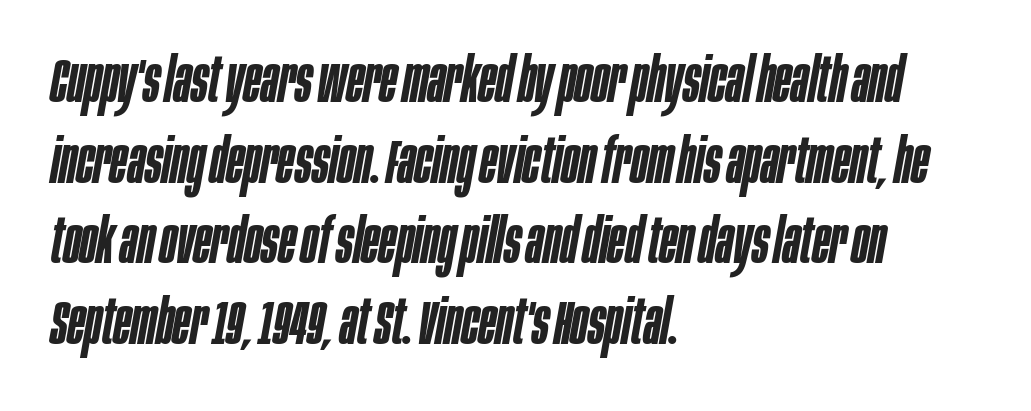
Posture: slanted. Tracking value appears to be zero — textbook default spacing. These lines are set flush left with a ragged right edge. Leading: standard. Rule under the text: the space is simply empty. These words are printed semibold, heavier than regular yet not bold.
